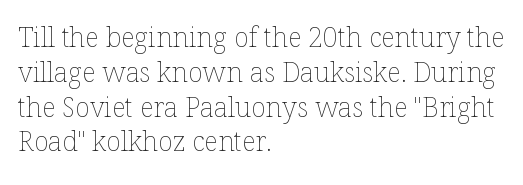
{"italic": "no", "bold": "no", "underline": "no", "align": "left", "line_spacing": "normal", "line_spacing_ratio": 1.29, "letter_spacing": "normal", "letter_spacing_em": 0.0, "glyph_px": 27}
